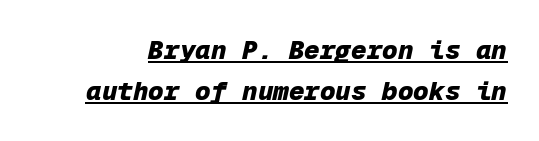
{"italic": "yes", "lean": "right", "slant_degrees": 12, "bold": "yes", "underline": "yes", "line_spacing": "normal", "line_spacing_ratio": 1.58, "letter_spacing": "normal", "letter_spacing_em": 0.0, "glyph_px": 26}
